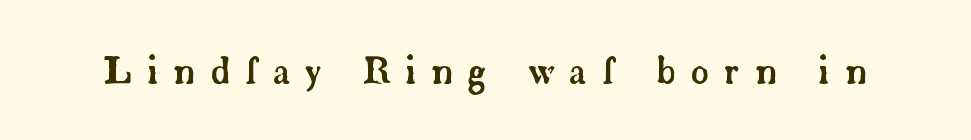
The image shows 36 px serif type, upright; set unusually wide letter spacing (+0.42 em), not underlined; low stroke contrast and a small x-height.
